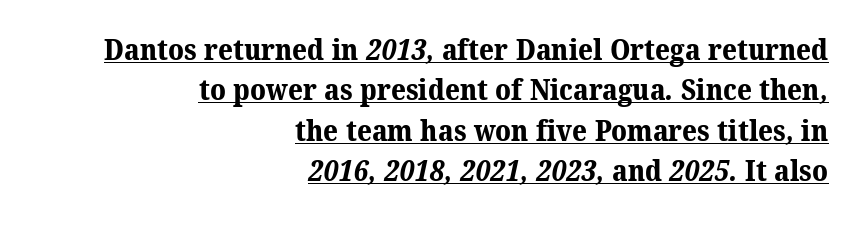
{"serif": "yes", "bold": "yes", "weight": "bold", "width": "normal", "stroke_contrast": "medium", "x_height": "medium", "monospaced": "no", "underline": "yes", "align": "right", "line_spacing": "normal", "line_spacing_ratio": 1.39, "letter_spacing": "normal", "letter_spacing_em": 0.0, "glyph_px": 29}
